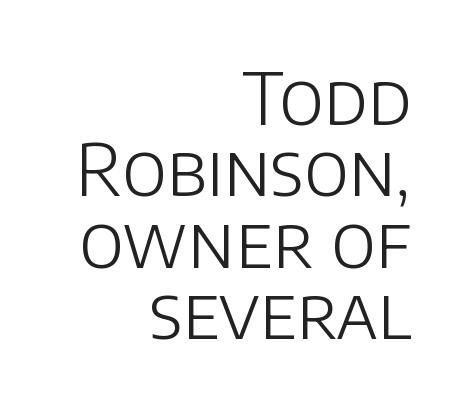
{"serif": "no", "italic": "no", "bold": "no", "weight": "light", "width": "normal", "stroke_contrast": "low", "x_height": "large", "monospaced": "no", "underline": "no", "align": "right", "line_spacing": "tight", "line_spacing_ratio": 0.99, "letter_spacing": "normal", "letter_spacing_em": 0.0, "glyph_px": 72}
